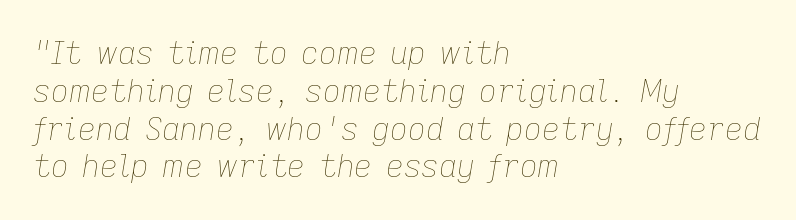
The ragged edge is on the right, which tells us the setting is flush left. The weight would be labelled regular, book, light, or lighter still. The rendering uses natural spacing where letterforms have individual widths. Check under the words: just untouched page.
